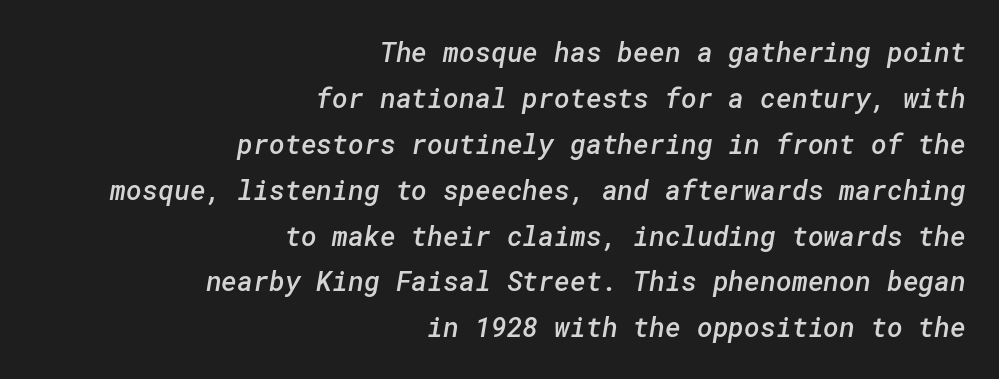
The image shows 27 px text type; set right-aligned, normal line spacing (1.7x), normal letter spacing, not underlined.
